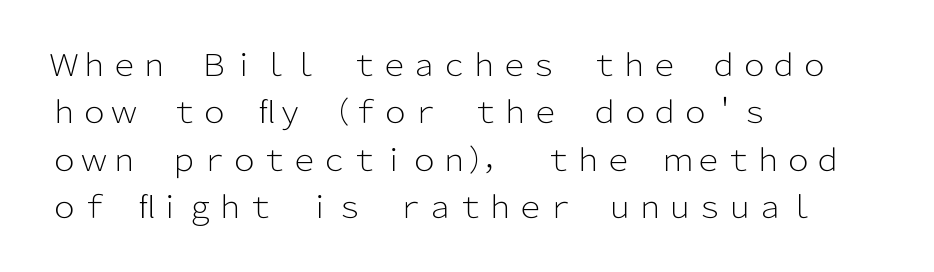
The image shows 30 px light sans-serif type, upright; set left-aligned, normal line spacing (1.58x), normal letter spacing, not underlined; low stroke contrast and a medium x-height.
